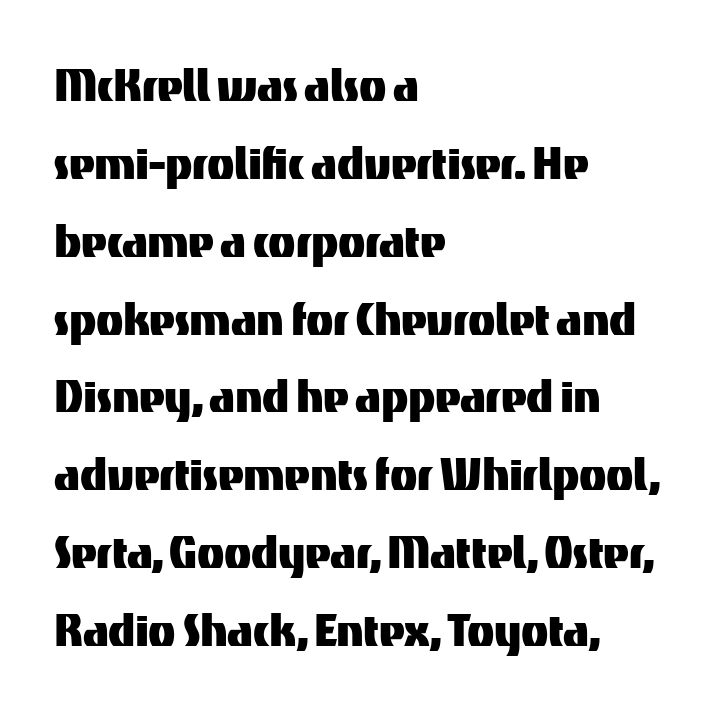
Q: Is the text italic (slanted)? A: No, it is upright.
Q: Is the typeface a serif or a sans-serif typeface? A: Sans-serif.
Q: Is the text underlined? A: No.
Q: How is the paragraph aligned? A: Left-aligned.
Q: Is the spacing between letters normal or unusually wide? A: Normal.
Q: Is the spacing between lines tight, normal or loose? A: Normal.
Q: Width (condensed, normal, or wide)? A: Normal.
Q: Stroke contrast? A: Medium.
Q: x-height? A: Medium.
Q: Monospaced? A: No.
